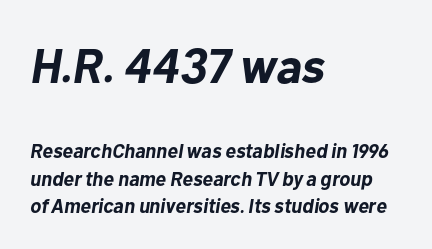
Q: Is the text bold? A: Yes.
Q: Is the text italic (slanted)? A: Yes, it leans right by about 10 degrees.
Q: Is the text underlined? A: No.
Q: How is the paragraph aligned? A: Left-aligned.
Q: Is the spacing between letters normal or unusually wide? A: Normal.
Q: Is the spacing between lines tight, normal or loose? A: Normal.
Q: Which block of text is set in a larger size, the first (top) or the second (bottom)? A: The first (top) one.
Q: Width (condensed, normal, or wide)? A: Normal.
Q: Stroke contrast? A: Low.
Q: x-height? A: Medium.
Q: Monospaced? A: No.
